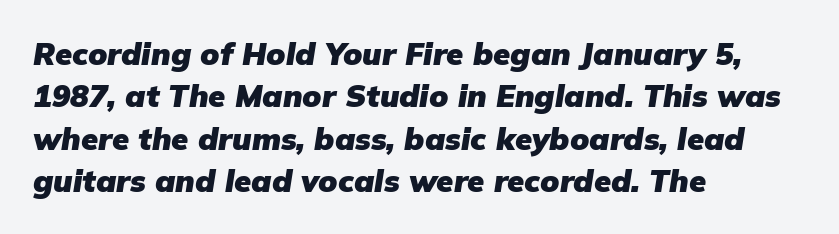
{"italic": "yes", "lean": "right", "slant_degrees": 9, "bold": "yes", "weight": "heavy", "width": "normal", "stroke_contrast": "low", "x_height": "medium", "monospaced": "no", "underline": "no", "align": "left", "line_spacing": "normal", "line_spacing_ratio": 1.37, "letter_spacing": "normal", "letter_spacing_em": 0.0, "glyph_px": 31}
